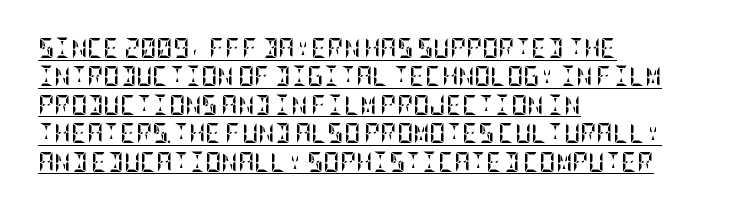
The image shows 20 px bold type, upright; set left-aligned, normal line spacing (1.42x), normal letter spacing, underlined.
